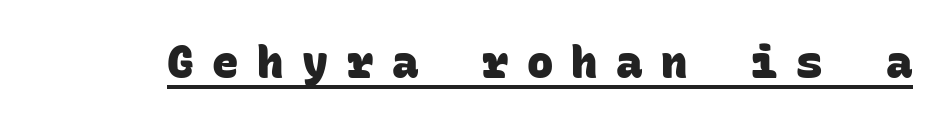
{"serif": "no", "bold": "yes", "weight": "heavy", "width": "normal", "stroke_contrast": "low", "x_height": "large", "monospaced": "yes", "underline": "yes", "letter_spacing": "wide", "letter_spacing_em": 0.42, "glyph_px": 44}
